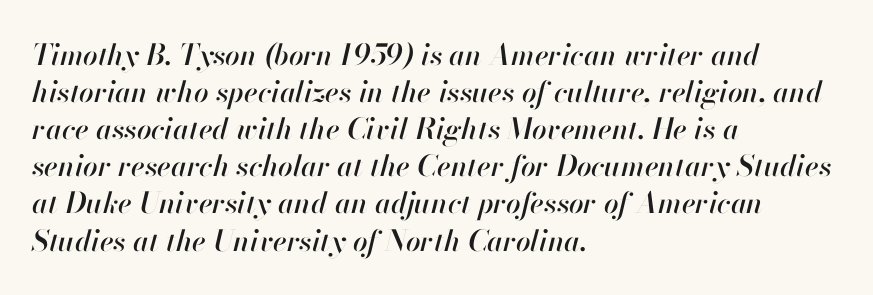
{"italic": "yes", "lean": "right", "slant_degrees": 13, "width": "normal", "stroke_contrast": "high", "x_height": "small", "monospaced": "no", "underline": "no", "align": "left", "line_spacing": "normal", "line_spacing_ratio": 1.28, "letter_spacing": "normal", "letter_spacing_em": 0.0, "glyph_px": 29}
